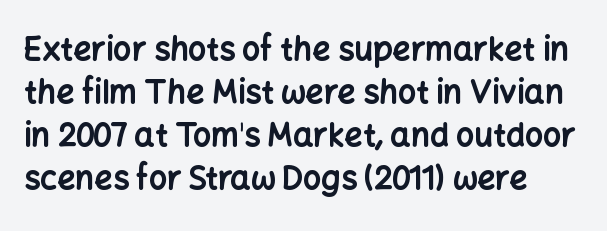
What's the leading like? Ordinary, nothing unusual. Characters follow at the spacing the type designer built in. Typographically, this falls in the sans-serif category. Heavy, bold letterforms. Posture: vertical.
